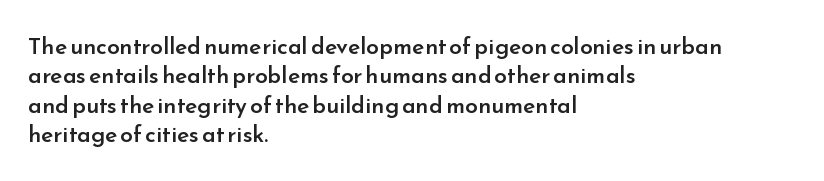
The image shows 23 px text type, upright; set left-aligned, normal line spacing (1.28x), normal letter spacing, not underlined.
